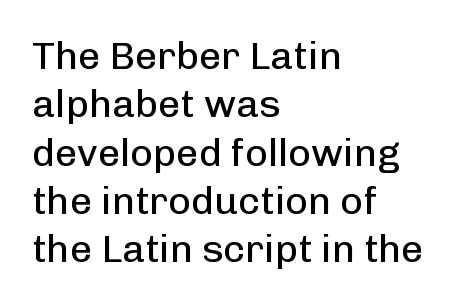
{"serif": "no", "italic": "no", "bold": "no", "weight": "regular", "width": "normal", "stroke_contrast": "low", "x_height": "medium", "monospaced": "no", "underline": "no", "align": "left", "line_spacing_ratio": 1.24, "letter_spacing": "normal", "letter_spacing_em": 0.0, "glyph_px": 39}
